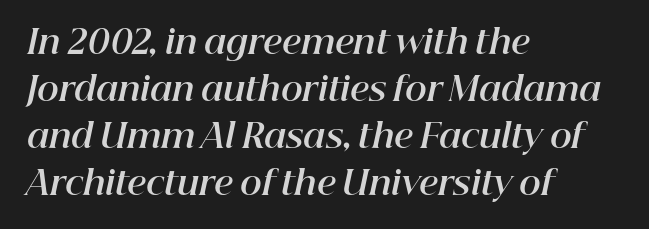
Baseline-to-baseline distance is the conventional proportion of letter height. You can tell it's italic because the verticals aren't actually vertical. Anything drawn beneath the words? Only blank space. Reading down the block, your eye returns to a fixed left position each line.
